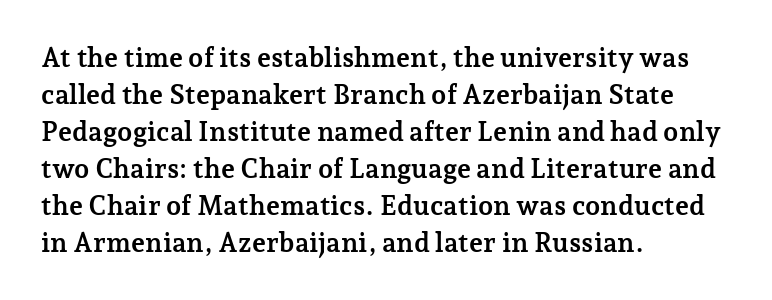
Every character sits straight up, as roman type does. Words appear dense and cohesive because spacing is normal. On the weight axis this lands at bold, roughly 700. In terms of leading, this rendering sits right in the middle.
